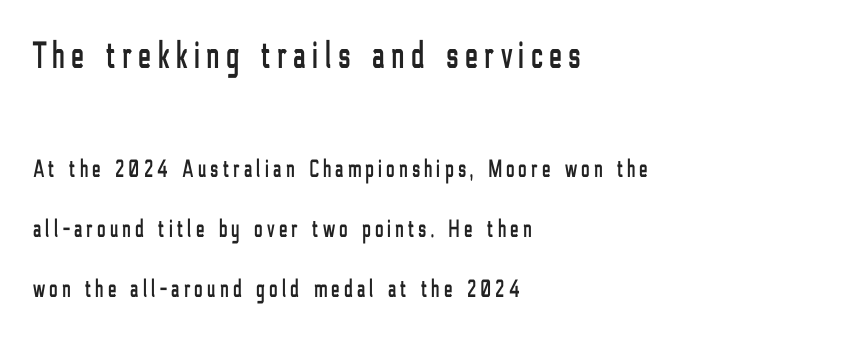
Q: Is the text italic (slanted)? A: No, it is upright.
Q: Is the typeface a serif or a sans-serif typeface? A: Sans-serif.
Q: Is the text underlined? A: No.
Q: How is the paragraph aligned? A: Left-aligned.
Q: Is the spacing between lines tight, normal or loose? A: Loose.
Q: Which block of text is set in a larger size, the first (top) or the second (bottom)? A: The first (top) one.
Q: Width (condensed, normal, or wide)? A: Condensed.
Q: Stroke contrast? A: Low.
Q: x-height? A: Medium.
Q: Monospaced? A: No.
